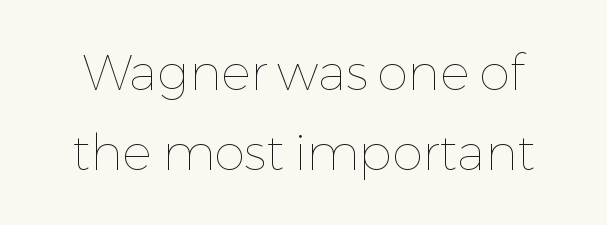
The image shows 50 px thin type, upright; set normal line spacing (1.61x), normal letter spacing, not underlined; low stroke contrast and a medium x-height.
